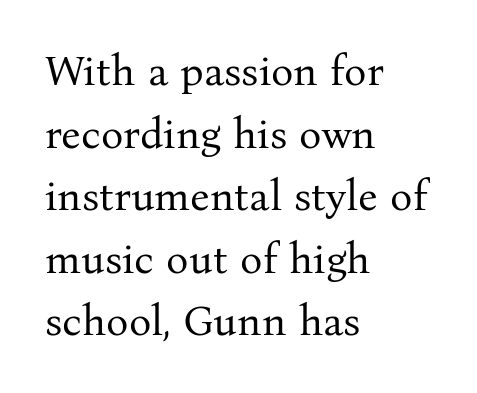
Q: Is the text bold? A: No.
Q: Is the text italic (slanted)? A: No, it is upright.
Q: Is the typeface a serif or a sans-serif typeface? A: Serif.
Q: Is the text underlined? A: No.
Q: How is the paragraph aligned? A: Left-aligned.
Q: Is the spacing between letters normal or unusually wide? A: Normal.
Q: Is the spacing between lines tight, normal or loose? A: Normal.
Q: Width (condensed, normal, or wide)? A: Normal.
Q: Stroke contrast? A: Medium.
Q: x-height? A: Medium.
Q: Monospaced? A: No.
